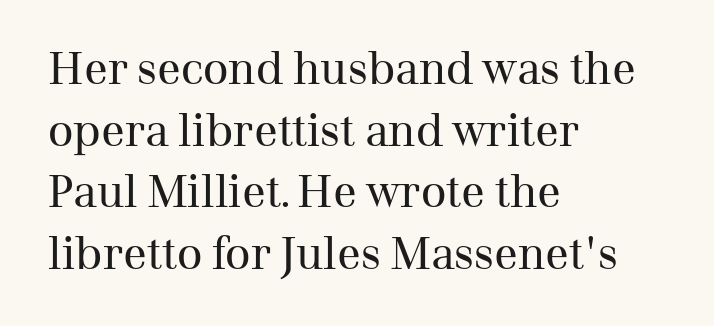
Q: Is the text bold? A: No.
Q: Is the text italic (slanted)? A: No, it is upright.
Q: Is the typeface a serif or a sans-serif typeface? A: Serif.
Q: Is the text underlined? A: No.
Q: How is the paragraph aligned? A: Left-aligned.
Q: Is the spacing between letters normal or unusually wide? A: Normal.
Q: Is the spacing between lines tight, normal or loose? A: Normal.
Q: Width (condensed, normal, or wide)? A: Normal.
Q: Stroke contrast? A: Medium.
Q: x-height? A: Medium.
Q: Monospaced? A: No.
